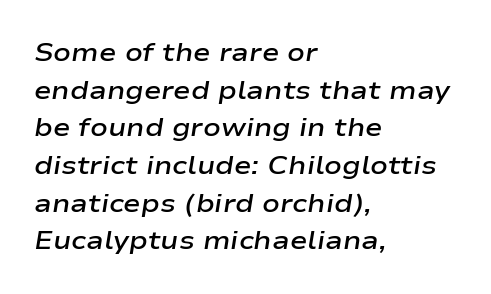
This rendering leaves character spacing at its baseline value. The zone under the glyphs is completely vacant. Where is the straight margin? On the left. Baseline-to-baseline distance is the conventional proportion of letter height. The font's italic variant was chosen for this text. Typesetter's note: demi weight, one step under bold.
